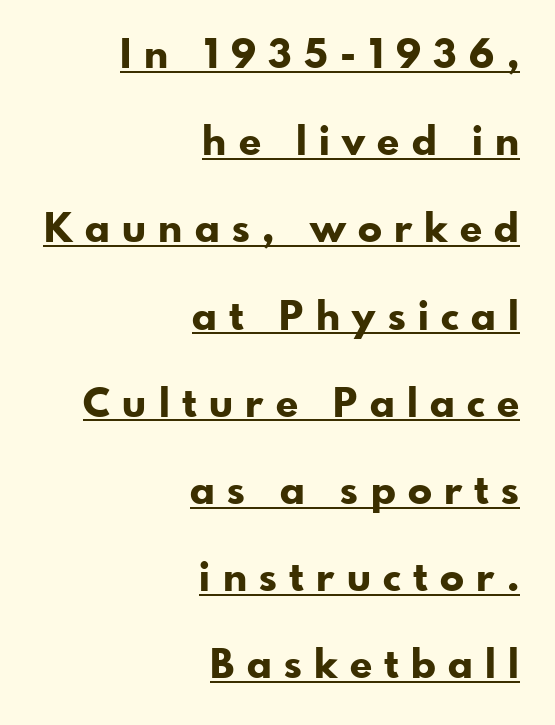
Teacher's note: observe the even right margin — that is flush-right alignment. Look at the stroke-to-counter ratio: heavy, a bold. Honestly, the rows look like they've been pulled way apart. Italic? Not at all — the glyphs are vertical. Do the characters align in a grid? No, the font is proportional.
